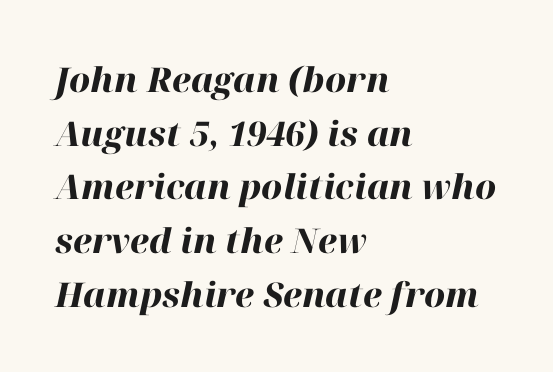
{"italic": "yes", "lean": "right", "slant_degrees": 12, "bold": "yes", "weight": "heavy", "width": "normal", "stroke_contrast": "high", "x_height": "medium", "monospaced": "no", "underline": "no", "align": "left", "line_spacing": "normal", "line_spacing_ratio": 1.58, "letter_spacing": "normal", "letter_spacing_em": 0.0, "glyph_px": 34}
